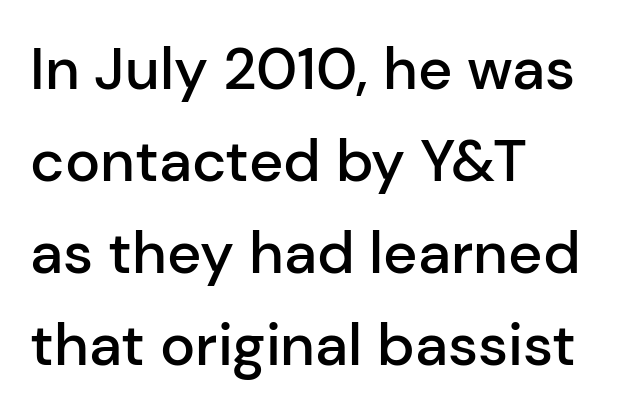
{"serif": "no", "italic": "no", "bold": "semi", "weight": "semibold", "width": "normal", "stroke_contrast": "low", "x_height": "medium", "monospaced": "no", "underline": "no", "align": "left", "line_spacing": "normal", "line_spacing_ratio": 1.56, "letter_spacing": "normal", "letter_spacing_em": 0.0, "glyph_px": 59}
